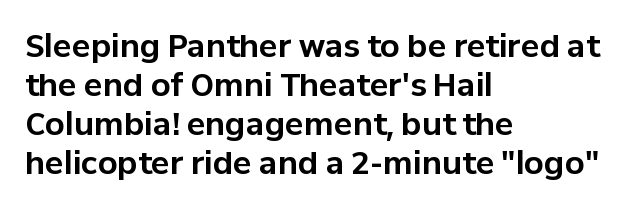
Quick note: interline space is typical. No feet cap the strokes, marking this as sans-serif type. The zone under the glyphs is completely vacant. I'd describe the lettering as bold — thick and assertive. Do the characters align in a grid? No, the font is proportional.
